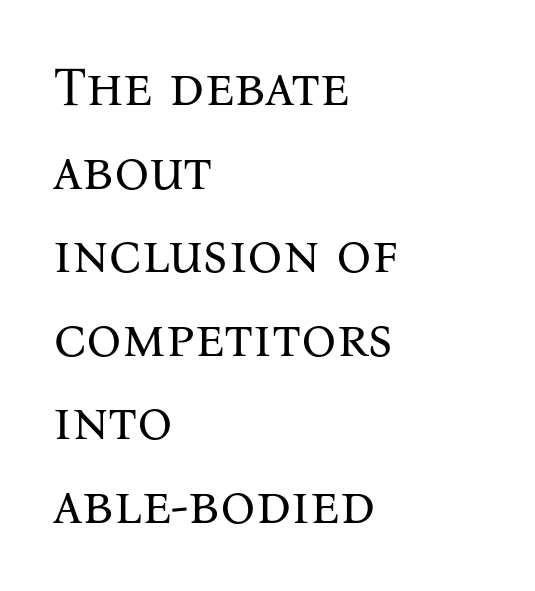
Q: Is the text bold? A: No.
Q: Is the text italic (slanted)? A: No, it is upright.
Q: Is the typeface a serif or a sans-serif typeface? A: Serif.
Q: Is the text underlined? A: No.
Q: How is the paragraph aligned? A: Left-aligned.
Q: Is the spacing between letters normal or unusually wide? A: Normal.
Q: Is the spacing between lines tight, normal or loose? A: Normal.
Q: Width (condensed, normal, or wide)? A: Normal.
Q: Stroke contrast? A: Medium.
Q: x-height? A: Medium.
Q: Monospaced? A: No.
